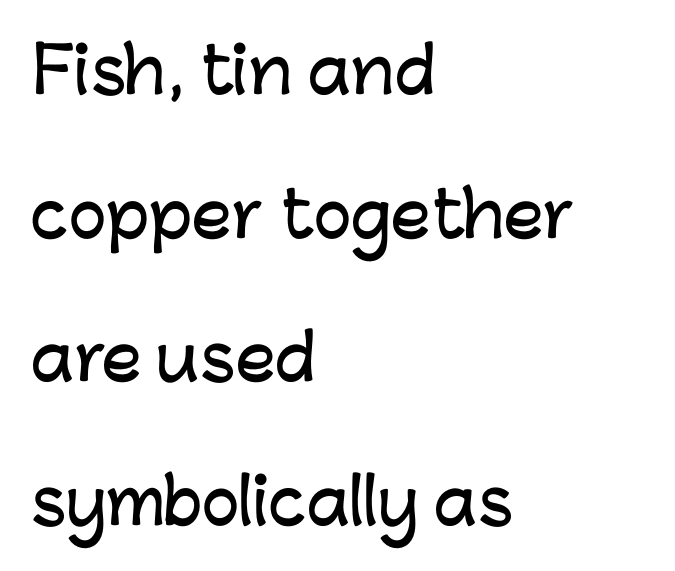
Q: Is the text italic (slanted)? A: No, it is upright.
Q: Is the typeface a serif or a sans-serif typeface? A: Sans-serif.
Q: Is the text underlined? A: No.
Q: How is the paragraph aligned? A: Left-aligned.
Q: Is the spacing between letters normal or unusually wide? A: Normal.
Q: Is the spacing between lines tight, normal or loose? A: Loose.
Q: Width (condensed, normal, or wide)? A: Normal.
Q: Stroke contrast? A: Low.
Q: x-height? A: Medium.
Q: Monospaced? A: No.
